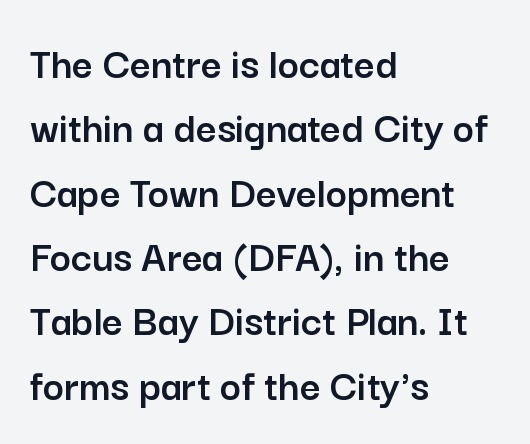
{"serif": "no", "italic": "no", "width": "normal", "stroke_contrast": "low", "x_height": "medium", "monospaced": "no", "underline": "no", "align": "left", "line_spacing": "normal", "line_spacing_ratio": 1.43, "letter_spacing": "normal", "letter_spacing_em": 0.0, "glyph_px": 45}
